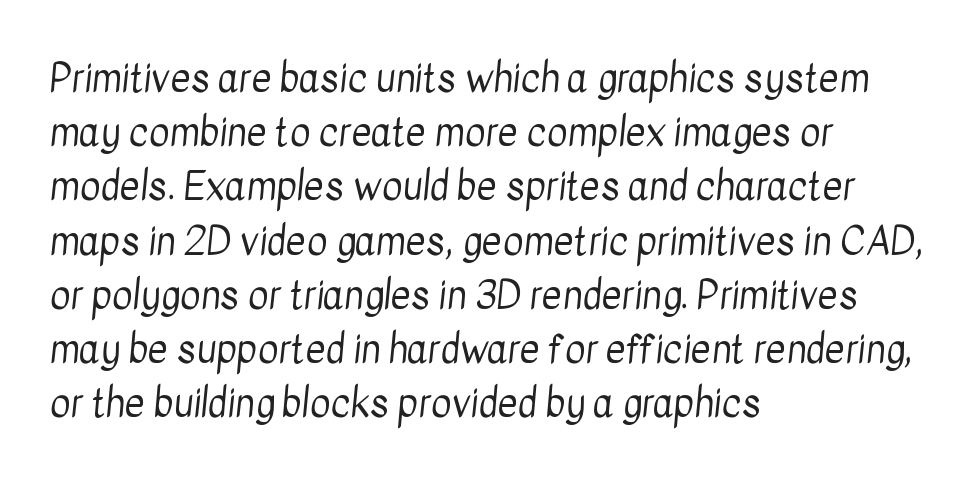
Q: Is the text bold? A: No.
Q: Is the typeface a serif or a sans-serif typeface? A: Sans-serif.
Q: Is the text underlined? A: No.
Q: How is the paragraph aligned? A: Left-aligned.
Q: Is the spacing between letters normal or unusually wide? A: Normal.
Q: Is the spacing between lines tight, normal or loose? A: Normal.
Q: Width (condensed, normal, or wide)? A: Condensed.
Q: Stroke contrast? A: Low.
Q: x-height? A: Medium.
Q: Monospaced? A: No.
